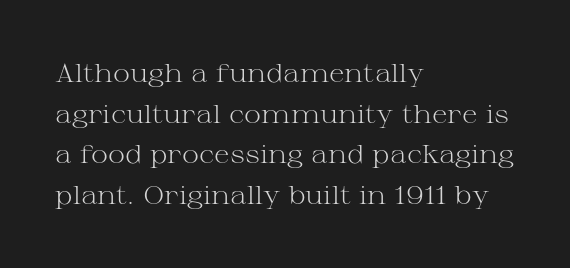
Q: Is the text bold? A: No.
Q: Is the text italic (slanted)? A: No, it is upright.
Q: Is the text underlined? A: No.
Q: How is the paragraph aligned? A: Left-aligned.
Q: Is the spacing between letters normal or unusually wide? A: Normal.
Q: Is the spacing between lines tight, normal or loose? A: Normal.
